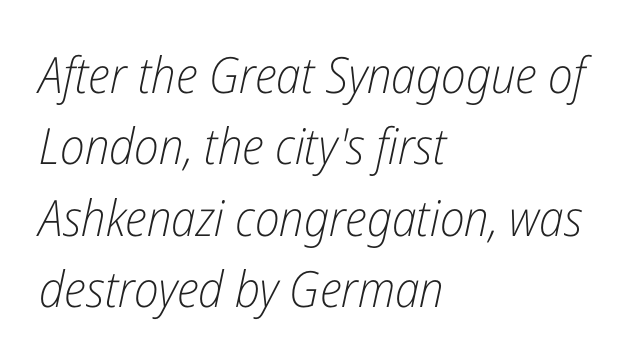
The letters advance in unequal steps, a hallmark of proportional type. This rendering uses left alignment, leaving the right contour irregular. Nothing unusual about the tracking: characters are spaced as the font intends. Stems and bowls with no extra thickness — not bold.
